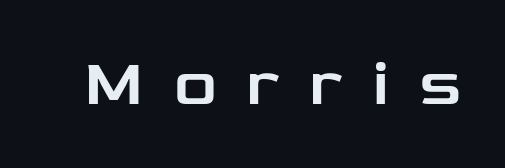
The rendering inserts visible extra space after every character. This rendering employs a face without finishing strokes, i.e., a sans-serif. The specimen reads as upright at a glance. The string is rendered with underlining switched off. Proportional: the letters do not fall into vertical columns.
